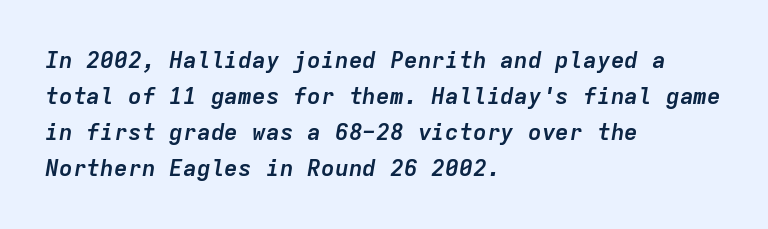
The image shows 23 px bold type, italic (leaning right); set left-aligned, normal line spacing (1.57x), normal letter spacing, not underlined.
